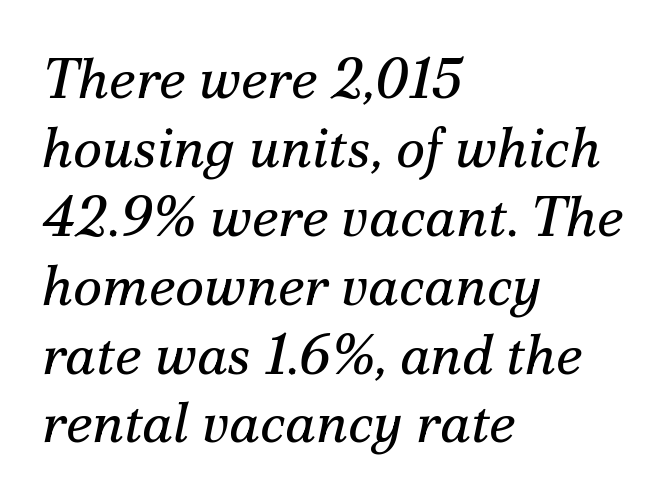
The rendering applies a slant to the glyphs. The face used here is rendered with its standard letterfit. On a weight scale, this lands at 450 or below. The rendering uses natural spacing where letterforms have individual widths. Type without underlining.
